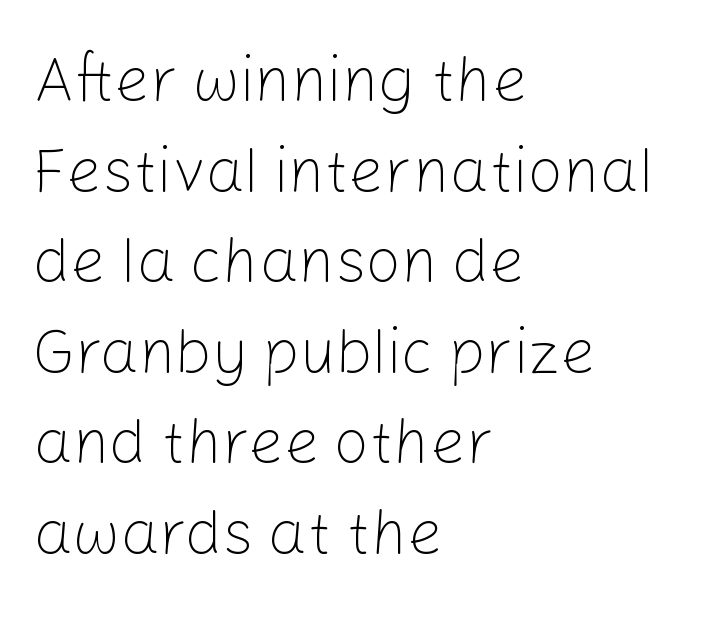
Does the type have serifs? No, each stem ends abruptly. Casual observation: everything's shoved over to the left. Quick note: underline off. Notice how descenders clear the ascenders below comfortably — that's standard leading. Tracking here is standard; glyphs follow each other at the usual distance.
